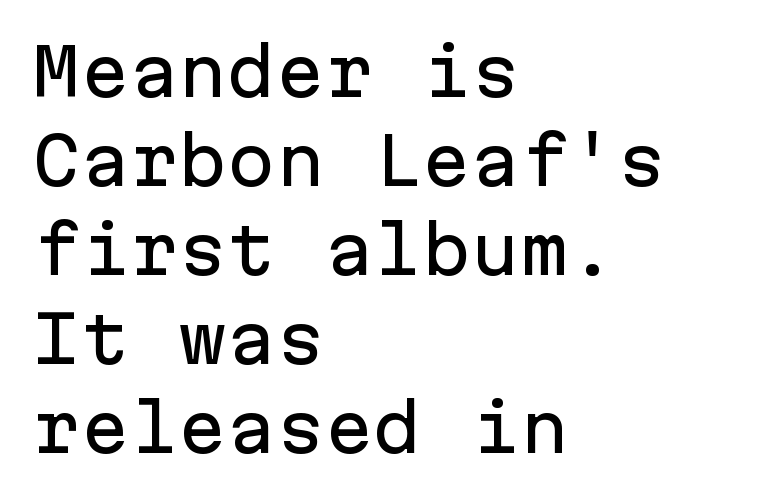
Between one letter and the next there's only the usual sliver of space. Rendered with straight, roman letterforms. Rows of type keep a routine distance in the vertical direction. Every character here occupies the same horizontal width, giving the sample a typewriter-like rhythm. Horizontal alignment here is leftward, the default for most running prose.
